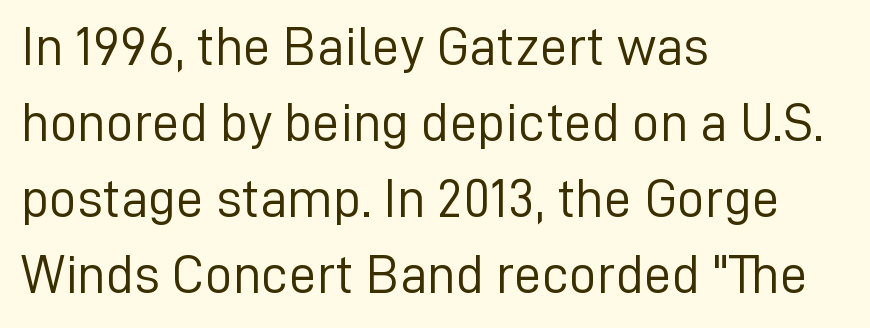
Vertical stems look standard width or narrower in stroke. Compared with typical body copy, the letter spacing here is the same. Has an underline been added? It has not. Casual observation: everything's shoved over to the left. Think of a printed novel: that variable character pitch is what you see here. In terms of leading, this rendering sits right in the middle.
